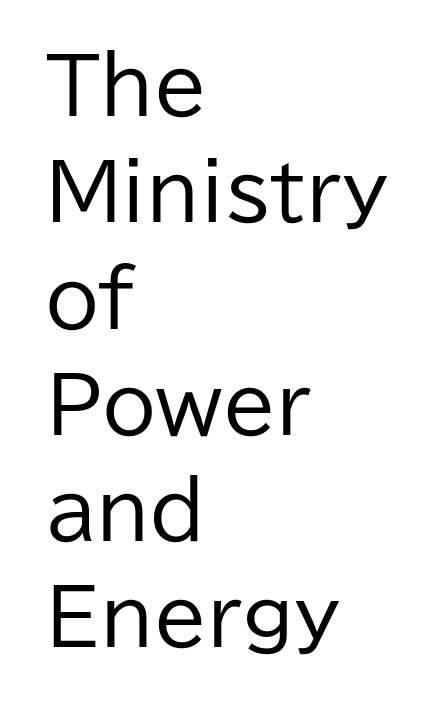
Layout note: lines flush left. Each stroke keeps to a modest, everyday thickness or less. A typesetter would mark this as roman, not italic. The space beneath each line is pristine and unruled.
